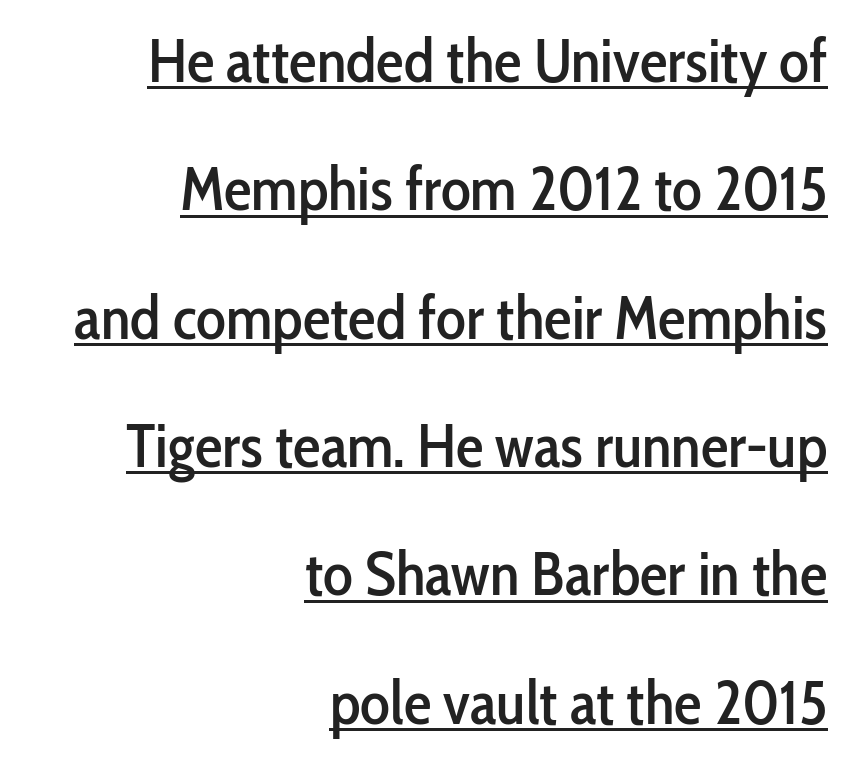
Q: Is the text italic (slanted)? A: No, it is upright.
Q: Is the typeface a serif or a sans-serif typeface? A: Sans-serif.
Q: Is the text underlined? A: Yes.
Q: How is the paragraph aligned? A: Right-aligned.
Q: Is the spacing between letters normal or unusually wide? A: Normal.
Q: Is the spacing between lines tight, normal or loose? A: Loose.
Q: Width (condensed, normal, or wide)? A: Condensed.
Q: Stroke contrast? A: Low.
Q: x-height? A: Medium.
Q: Monospaced? A: No.
